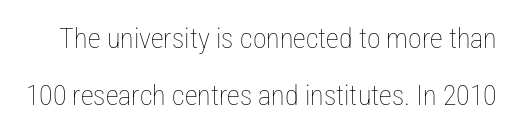
Q: Is the text bold? A: No.
Q: Is the text italic (slanted)? A: No, it is upright.
Q: Is the text underlined? A: No.
Q: Is the spacing between letters normal or unusually wide? A: Normal.
Q: Is the spacing between lines tight, normal or loose? A: Loose.
Q: Width (condensed, normal, or wide)? A: Condensed.
Q: Stroke contrast? A: Low.
Q: x-height? A: Medium.
Q: Monospaced? A: No.
